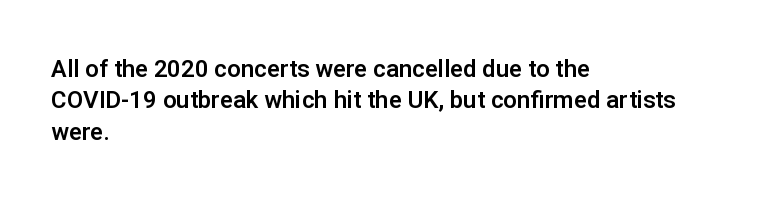
Q: Is the text italic (slanted)? A: No, it is upright.
Q: Is the text underlined? A: No.
Q: How is the paragraph aligned? A: Left-aligned.
Q: Is the spacing between letters normal or unusually wide? A: Normal.
Q: Is the spacing between lines tight, normal or loose? A: Normal.
